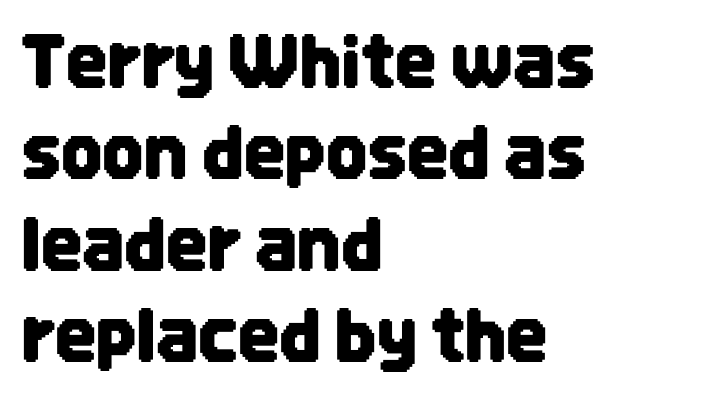
{"serif": "no", "italic": "no", "width": "condensed", "stroke_contrast": "low", "x_height": "large", "monospaced": "no", "underline": "no", "align": "left", "line_spacing": "normal", "line_spacing_ratio": 1.27, "letter_spacing": "normal", "letter_spacing_em": 0.0, "glyph_px": 72}
